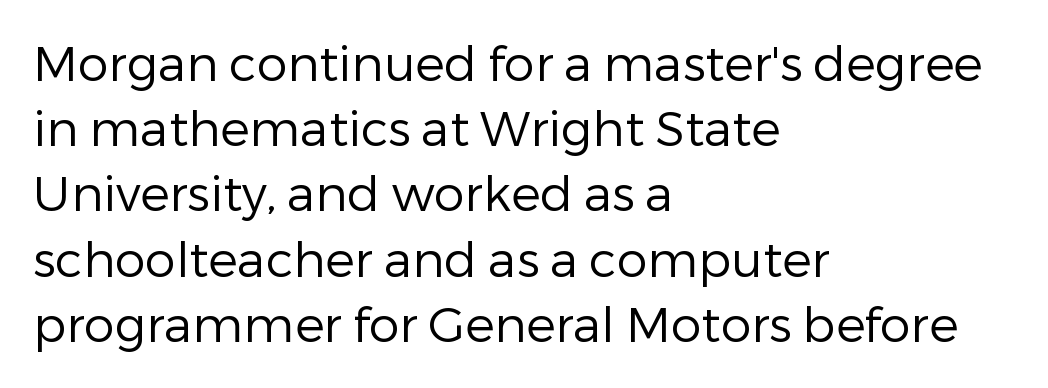
The image shows 49 px regular-weight sans-serif type, upright; set left-aligned, normal line spacing (1.33x), normal letter spacing, not underlined; low stroke contrast and a medium x-height.
